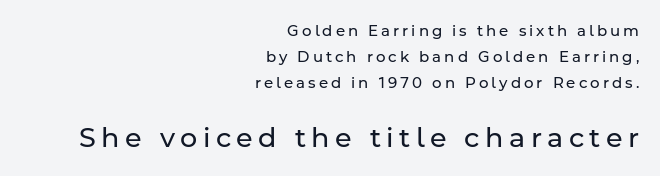
Q: Is the text bold? A: No.
Q: Is the text italic (slanted)? A: No, it is upright.
Q: Is the text underlined? A: No.
Q: How is the paragraph aligned? A: Right-aligned.
Q: Is the spacing between letters normal or unusually wide? A: Unusually wide.
Q: Which block of text is set in a larger size, the first (top) or the second (bottom)? A: The second (bottom) one.
